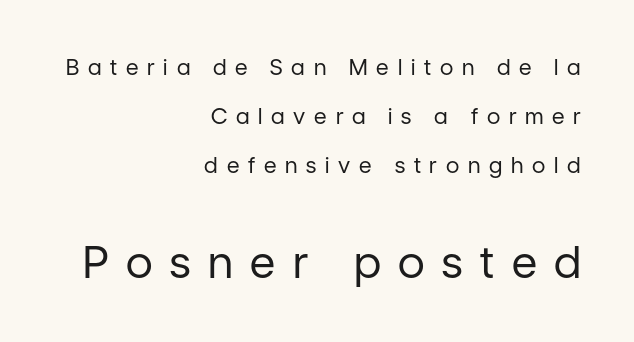
{"serif": "no", "italic": "no", "bold": "no", "weight": "regular", "width": "normal", "stroke_contrast": "low", "x_height": "medium", "monospaced": "no", "underline": "no", "align": "right", "line_spacing": "loose", "line_spacing_ratio": 2.22, "letter_spacing": "wide", "letter_spacing_em": 0.4, "larger_block": "second", "size_ratio": 2.0, "glyph_px": 44}
